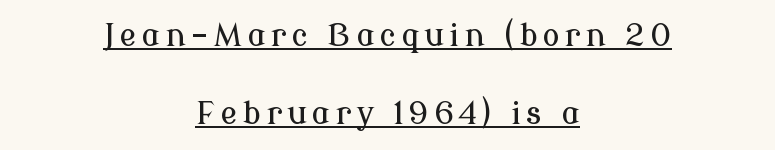
Q: Is the text italic (slanted)? A: No, it is upright.
Q: Is the typeface a serif or a sans-serif typeface? A: Serif.
Q: Is the text underlined? A: Yes.
Q: How is the paragraph aligned? A: Centered.
Q: Is the spacing between lines tight, normal or loose? A: Loose.
Q: Width (condensed, normal, or wide)? A: Normal.
Q: Stroke contrast? A: Low.
Q: x-height? A: Medium.
Q: Monospaced? A: No.
